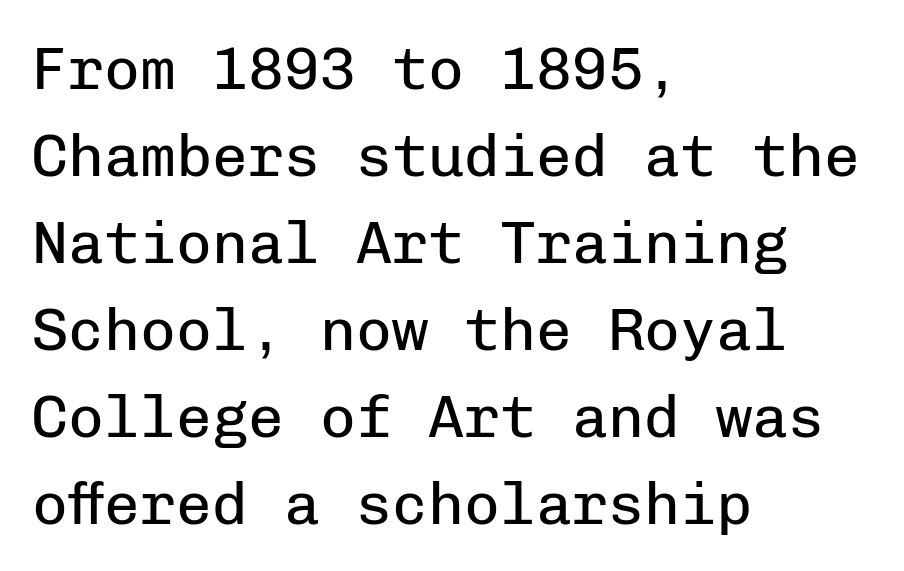
Q: Is the text bold? A: No.
Q: Is the text italic (slanted)? A: No, it is upright.
Q: Is the typeface a serif or a sans-serif typeface? A: Sans-serif.
Q: Is the text underlined? A: No.
Q: How is the paragraph aligned? A: Left-aligned.
Q: Is the spacing between letters normal or unusually wide? A: Normal.
Q: Is the spacing between lines tight, normal or loose? A: Normal.
Q: Width (condensed, normal, or wide)? A: Normal.
Q: Stroke contrast? A: Low.
Q: x-height? A: Medium.
Q: Monospaced? A: Yes.
